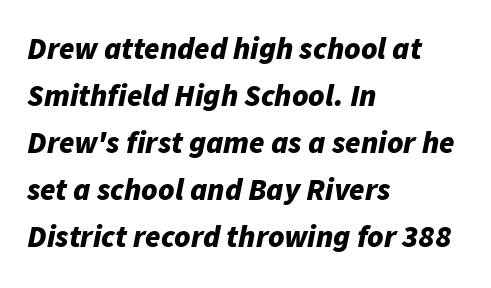
The image shows 31 px bold type, italic (leaning right); set left-aligned, normal line spacing (1.52x), normal letter spacing, not underlined; low stroke contrast and a medium x-height.
